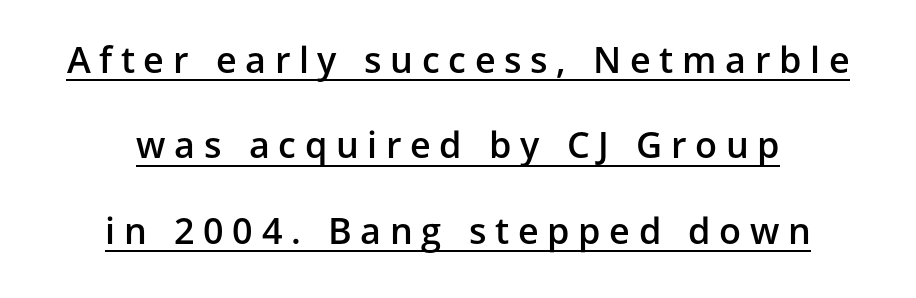
{"serif": "no", "italic": "no", "bold": "semi", "weight": "semibold", "width": "normal", "stroke_contrast": "low", "x_height": "medium", "monospaced": "no", "underline": "yes", "align": "center", "line_spacing": "loose", "line_spacing_ratio": 2.37, "letter_spacing": "wide", "letter_spacing_em": 0.24, "glyph_px": 36}
